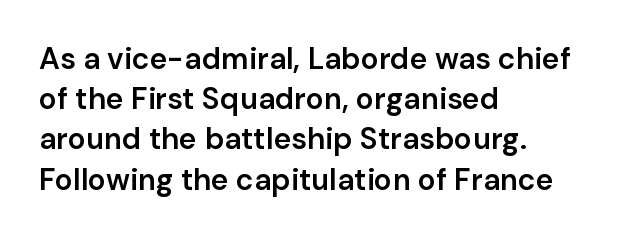
Regarding leading, the lines here are spaced in the standard way. Words float on clear page, feet unadorned. The typography opts for an upright posture over an oblique one. In terms of weight, the rendering is demibold, just under bold. In terms of letterspacing, this is plain default setting.
